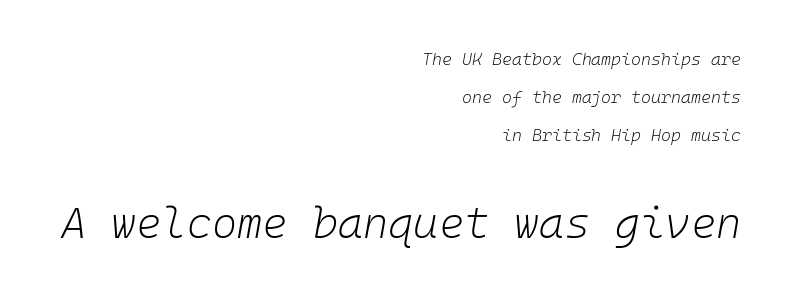
{"italic": "yes", "lean": "right", "slant_degrees": 10, "bold": "no", "weight": "light", "width": "normal", "stroke_contrast": "low", "x_height": "medium", "monospaced": "yes", "underline": "no", "align": "right", "line_spacing": "loose", "line_spacing_ratio": 2.24, "letter_spacing": "normal", "letter_spacing_em": 0.0, "larger_block": "second", "size_ratio": 2.53, "glyph_px": 43}
